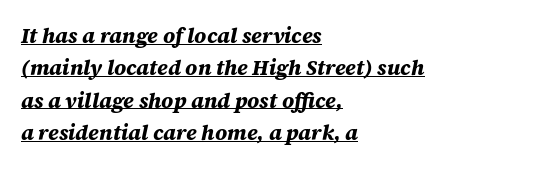
{"italic": "yes", "lean": "right", "slant_degrees": 12, "bold": "yes", "underline": "yes", "align": "left", "line_spacing": "normal", "line_spacing_ratio": 1.54, "letter_spacing": "normal", "letter_spacing_em": 0.0, "glyph_px": 21}
